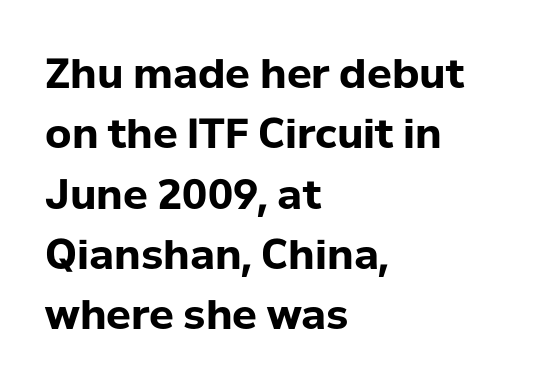
The image shows 41 px bold sans-serif type, upright; set left-aligned, normal line spacing (1.47x), normal letter spacing, not underlined; low stroke contrast and a medium x-height.
